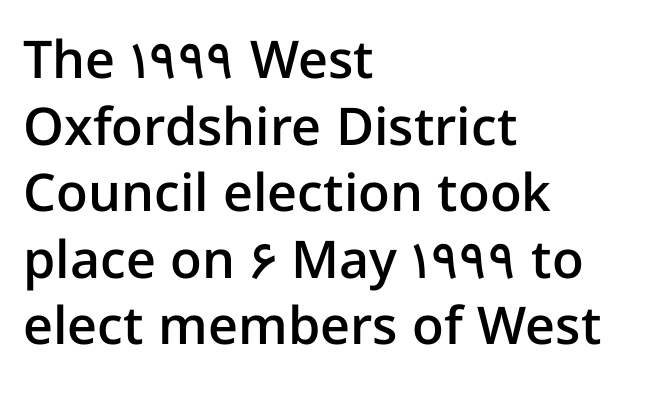
Q: Is the text bold? A: Semi-bold.
Q: Is the text italic (slanted)? A: No, it is upright.
Q: Is the typeface a serif or a sans-serif typeface? A: Sans-serif.
Q: Is the text underlined? A: No.
Q: How is the paragraph aligned? A: Left-aligned.
Q: Is the spacing between letters normal or unusually wide? A: Normal.
Q: Is the spacing between lines tight, normal or loose? A: Normal.
Q: Width (condensed, normal, or wide)? A: Normal.
Q: Stroke contrast? A: Low.
Q: x-height? A: Medium.
Q: Monospaced? A: No.
